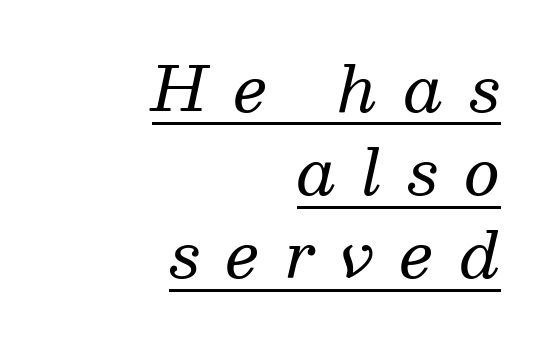
Q: Is the text bold? A: No.
Q: Is the text italic (slanted)? A: Yes, it leans right by about 13 degrees.
Q: Is the typeface a serif or a sans-serif typeface? A: Serif.
Q: Is the text underlined? A: Yes.
Q: How is the paragraph aligned? A: Right-aligned.
Q: Is the spacing between letters normal or unusually wide? A: Unusually wide.
Q: Is the spacing between lines tight, normal or loose? A: Normal.
Q: Width (condensed, normal, or wide)? A: Normal.
Q: Stroke contrast? A: Medium.
Q: x-height? A: Medium.
Q: Monospaced? A: No.
